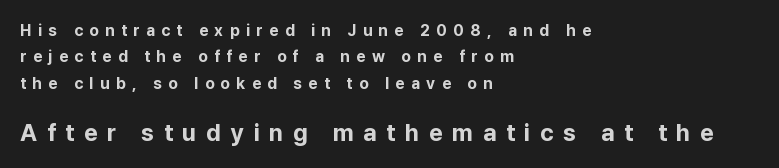
{"italic": "no", "bold": "yes", "underline": "no", "align": "left", "line_spacing": "normal", "line_spacing_ratio": 1.65, "letter_spacing": "wide", "letter_spacing_em": 0.4, "larger_block": "second", "size_ratio": 1.5, "glyph_px": 24}
